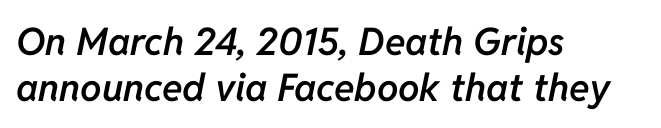
The letterforms sit shoulder to shoulder at normal distance. Proportional: the letters do not fall into vertical columns. Tall strokes in this sample are angled rather than plumb. The typesetting leans somewhat heavy: a semibold.
